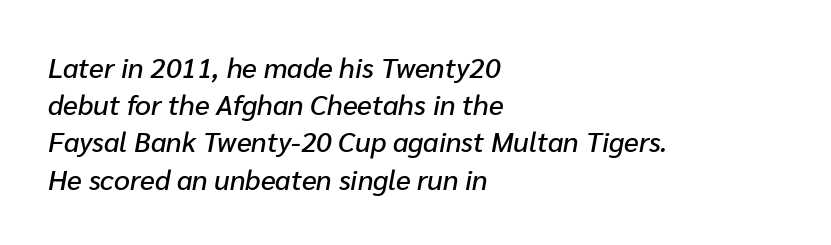
{"italic": "yes", "lean": "right", "slant_degrees": 10, "width": "normal", "stroke_contrast": "low", "x_height": "medium", "monospaced": "no", "underline": "no", "align": "left", "line_spacing": "normal", "line_spacing_ratio": 1.33, "letter_spacing": "normal", "letter_spacing_em": 0.0, "glyph_px": 28}
